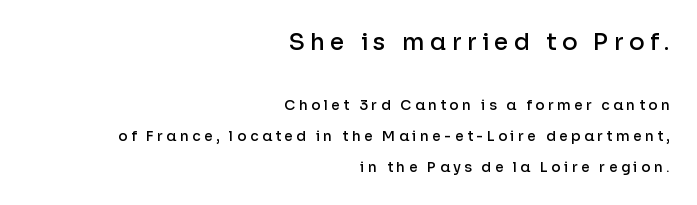
The image shows 23 px text type, upright; set right-aligned, loose line spacing (2.21x), unusually wide letter spacing (+0.24 em), not underlined; the first (top) block is 1.64x larger.
